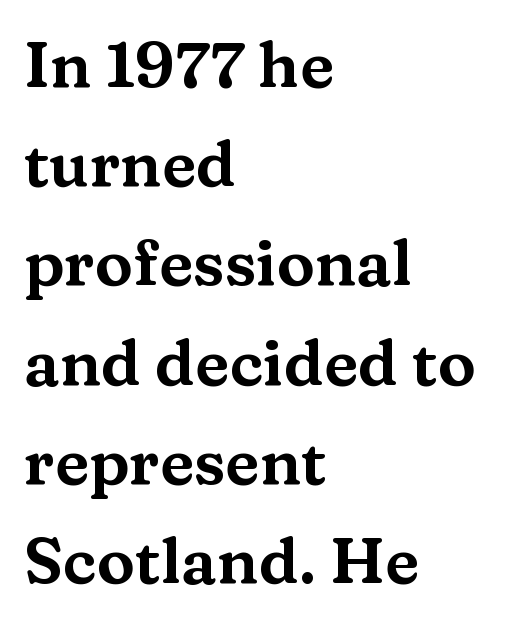
The image shows 64 px wide serif type, upright; set left-aligned, normal line spacing (1.55x), normal letter spacing, not underlined; medium stroke contrast and a medium x-height.
